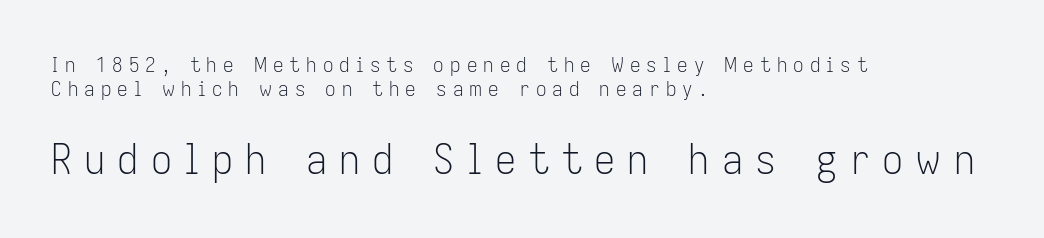
The image shows 42 px light, condensed sans-serif type, upright; set left-aligned, line spacing 1.16x, unusually wide letter spacing (+0.29 em), not underlined; the second (bottom) block is 2.0x larger; low stroke contrast and a medium x-height.
